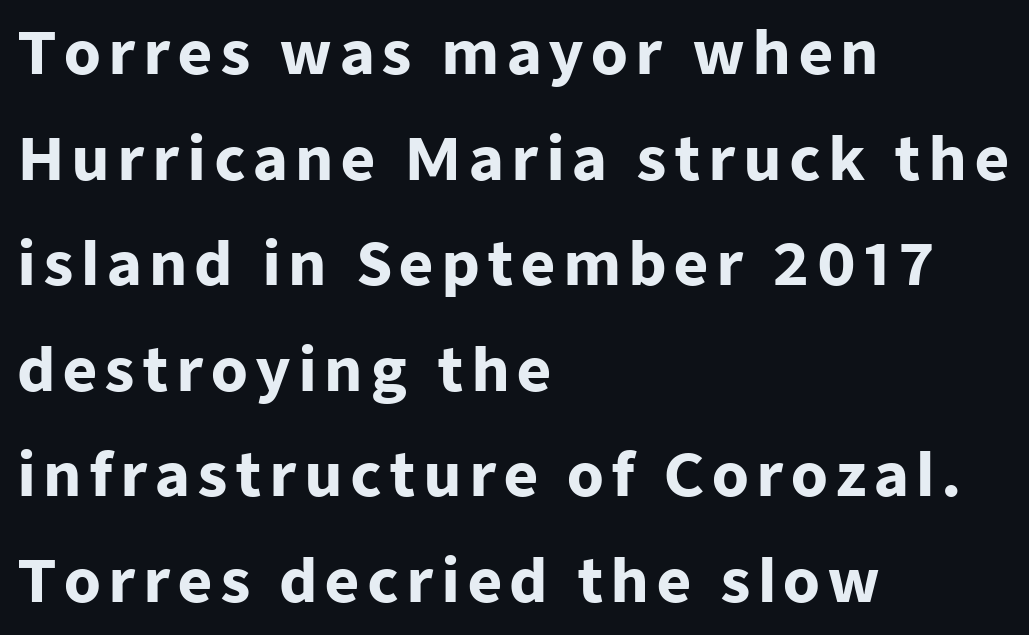
The image shows 59 px heavy sans-serif type, upright; set left-aligned, line spacing 1.79x, not underlined; low stroke contrast and a medium x-height.
